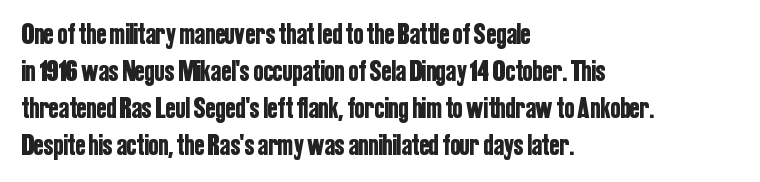
The image shows 30 px condensed sans-serif type, upright; set left-aligned, line spacing 1.23x, normal letter spacing, not underlined; low stroke contrast and a medium x-height.
